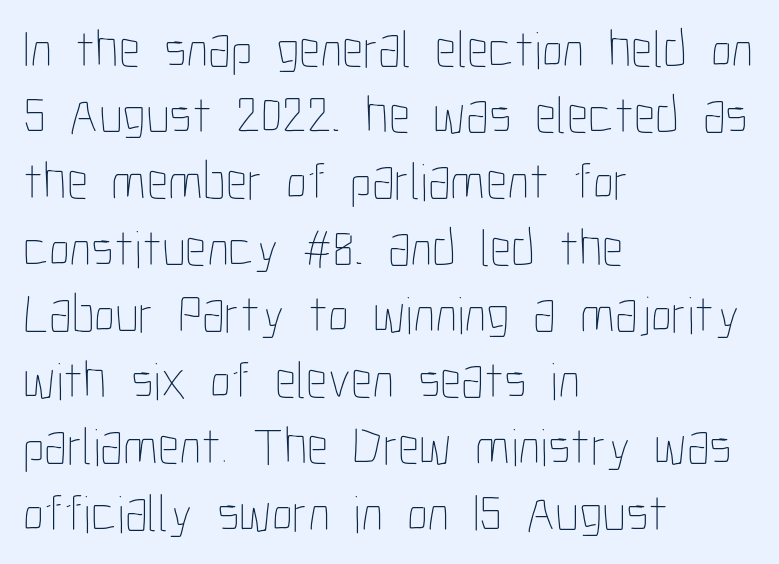
Spacing between characters is what you'd get straight out of the box. This rendering uses left alignment, leaving the right contour irregular. The string is rendered with underlining switched off. The font is comparable to plain body text, perhaps lighter. Quick note: interline space is typical. These lines were composed using upright roman letters.
